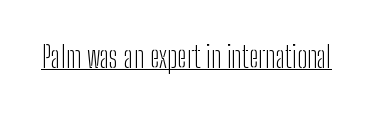
The image shows 29 px light, condensed sans-serif type, upright; set normal letter spacing, underlined; low stroke contrast and a medium x-height.
